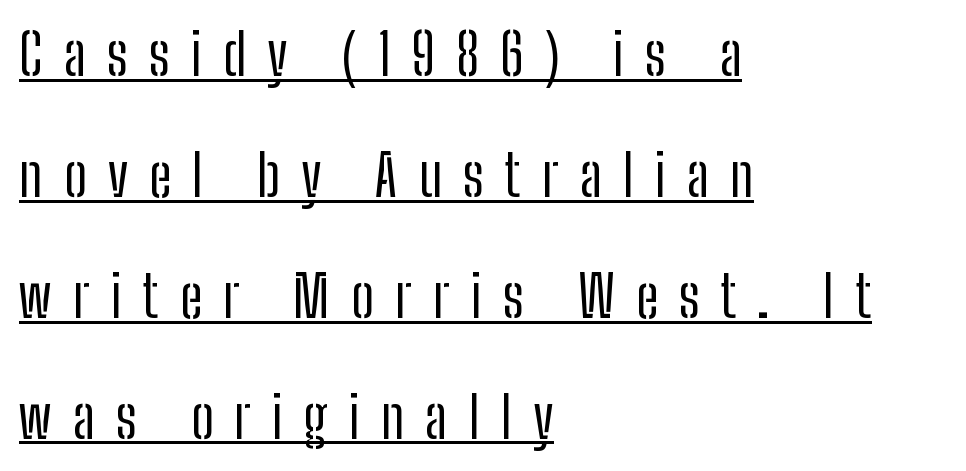
{"serif": "no", "italic": "no", "bold": "no", "weight": "regular", "width": "condensed", "stroke_contrast": "low", "x_height": "medium", "monospaced": "no", "underline": "yes", "align": "left", "line_spacing": "loose", "line_spacing_ratio": 2.12, "letter_spacing": "wide", "letter_spacing_em": 0.37, "glyph_px": 57}
